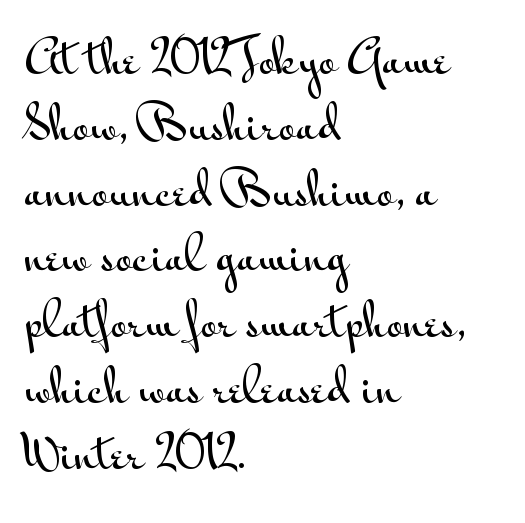
Q: Is the typeface a serif or a sans-serif typeface? A: Sans-serif.
Q: Is the text underlined? A: No.
Q: How is the paragraph aligned? A: Left-aligned.
Q: Is the spacing between letters normal or unusually wide? A: Normal.
Q: Is the spacing between lines tight, normal or loose? A: Normal.
Q: Width (condensed, normal, or wide)? A: Wide.
Q: Stroke contrast? A: Medium.
Q: x-height? A: Small.
Q: Monospaced? A: No.
